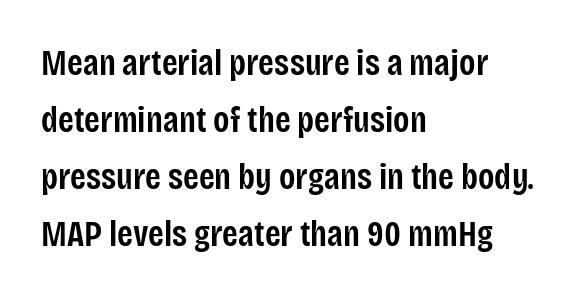
{"serif": "no", "italic": "no", "bold": "semi", "weight": "semibold", "width": "condensed", "stroke_contrast": "low", "x_height": "large", "monospaced": "no", "underline": "no", "align": "left", "line_spacing": "normal", "line_spacing_ratio": 1.58, "letter_spacing": "normal", "letter_spacing_em": 0.0, "glyph_px": 36}
